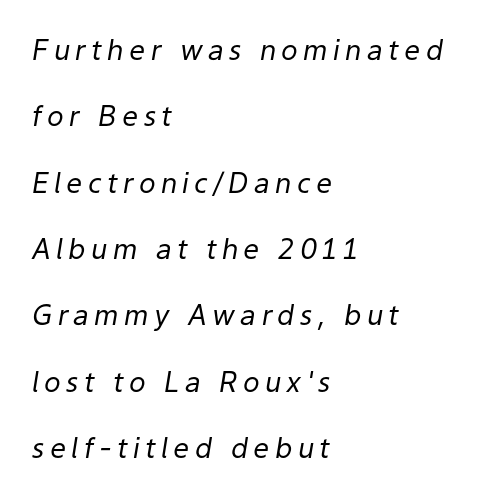
Q: Is the text bold? A: No.
Q: Is the text italic (slanted)? A: Yes, it leans right by about 9 degrees.
Q: Is the text underlined? A: No.
Q: How is the paragraph aligned? A: Left-aligned.
Q: Is the spacing between lines tight, normal or loose? A: Loose.
Q: Width (condensed, normal, or wide)? A: Normal.
Q: Stroke contrast? A: Low.
Q: x-height? A: Medium.
Q: Monospaced? A: No.
